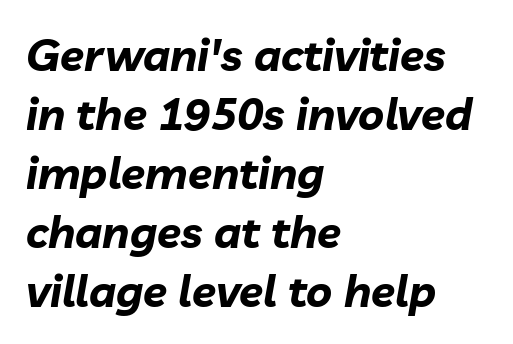
{"italic": "yes", "lean": "right", "slant_degrees": 10, "bold": "yes", "weight": "bold", "width": "normal", "stroke_contrast": "low", "x_height": "medium", "monospaced": "no", "underline": "no", "align": "left", "line_spacing": "normal", "line_spacing_ratio": 1.34, "letter_spacing": "normal", "letter_spacing_em": 0.0, "glyph_px": 44}
